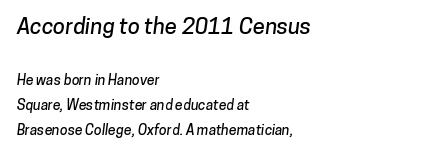
The image shows 22 px text type; set left-aligned, line spacing 1.79x, normal letter spacing, not underlined; the first (top) block is 1.57x larger.
